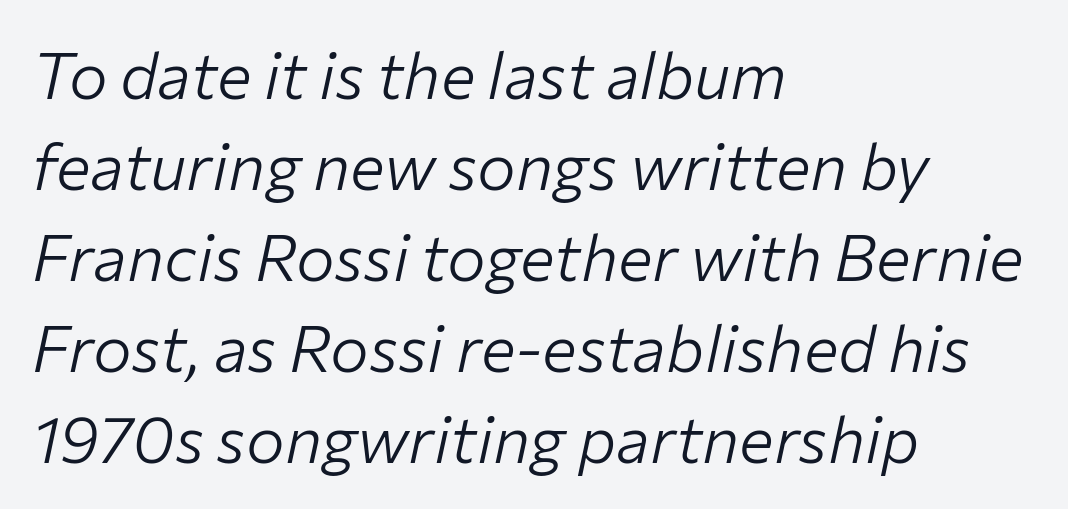
The image shows 65 px light type, italic (leaning right); set left-aligned, normal line spacing (1.4x), normal letter spacing, not underlined; low stroke contrast and a medium x-height.
